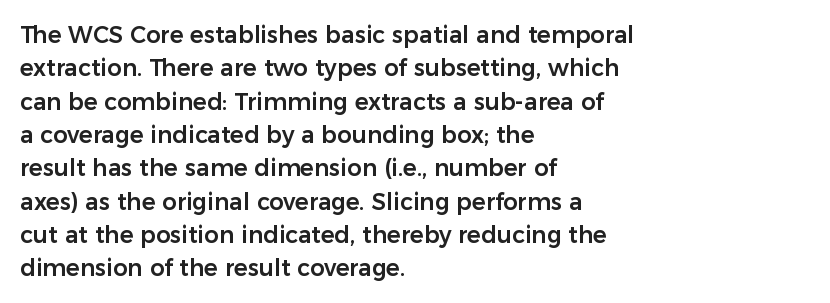
Q: Is the text italic (slanted)? A: No, it is upright.
Q: Is the text underlined? A: No.
Q: How is the paragraph aligned? A: Left-aligned.
Q: Is the spacing between letters normal or unusually wide? A: Normal.
Q: Is the spacing between lines tight, normal or loose? A: Normal.
